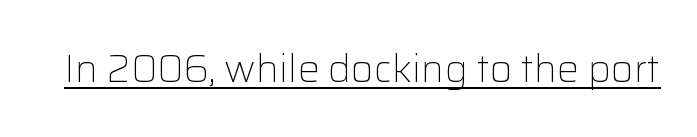
Note the varied advance widths — an 'i' is clearly narrower than an 'm'. Every stem runs plumb, perpendicular to the baseline. Emphasis is given by a line drawn under the lettering. Tracking value appears to be zero — textbook default spacing.
